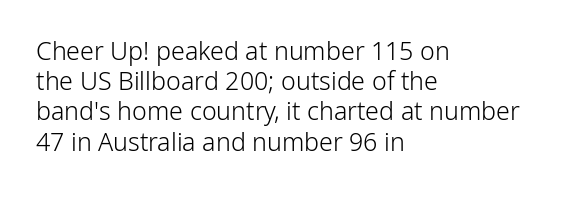
{"italic": "no", "bold": "no", "underline": "no", "align": "left", "line_spacing_ratio": 1.21, "letter_spacing": "normal", "letter_spacing_em": 0.0, "glyph_px": 25}
